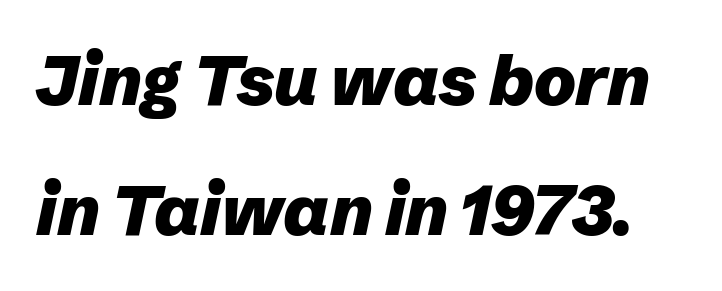
Nobody touched the tracking dial on this one. Note the varied advance widths — an 'i' is clearly narrower than an 'm'. Quick note: italic. The passage shown is emphatically bold. The space directly below the letters is spotless.
